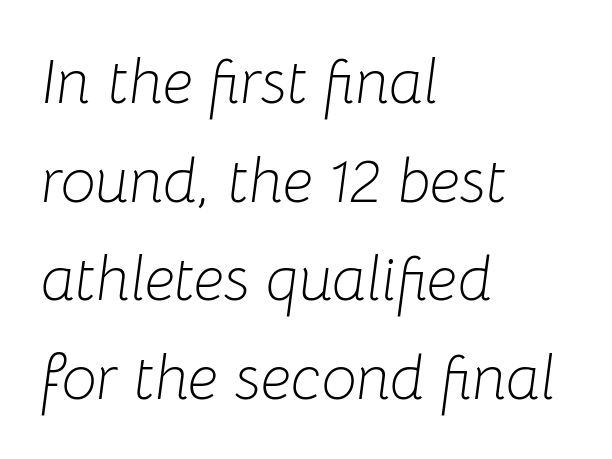
The image shows 62 px light type, italic (leaning right); set left-aligned, normal line spacing (1.59x), normal letter spacing, not underlined; low stroke contrast and a medium x-height.
